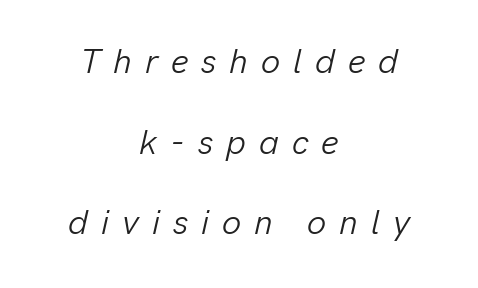
{"italic": "yes", "lean": "right", "slant_degrees": 13, "bold": "no", "weight": "light", "width": "normal", "stroke_contrast": "low", "x_height": "medium", "monospaced": "no", "underline": "no", "align": "center", "line_spacing": "loose", "line_spacing_ratio": 2.37, "letter_spacing": "wide", "letter_spacing_em": 0.38, "glyph_px": 34}
